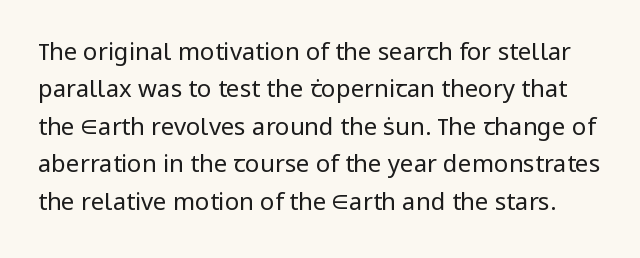
{"italic": "no", "bold": "no", "underline": "no", "line_spacing": "normal", "line_spacing_ratio": 1.56, "letter_spacing": "normal", "letter_spacing_em": 0.0, "glyph_px": 24}
